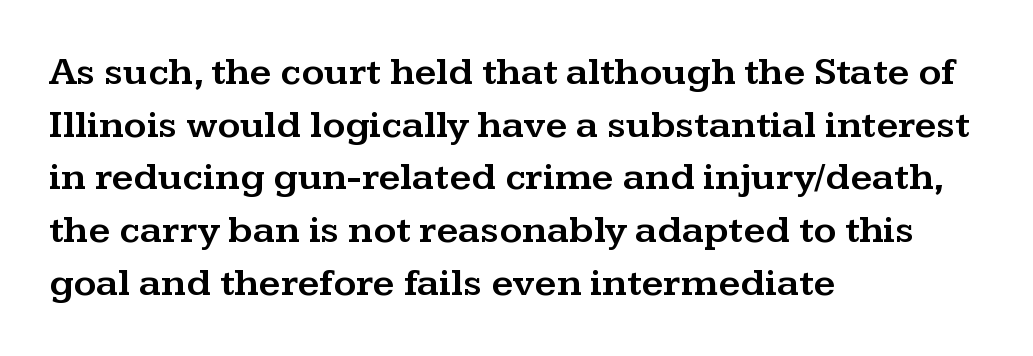
Q: Is the text italic (slanted)? A: No, it is upright.
Q: Is the typeface a serif or a sans-serif typeface? A: Serif.
Q: Is the text underlined? A: No.
Q: How is the paragraph aligned? A: Left-aligned.
Q: Is the spacing between letters normal or unusually wide? A: Normal.
Q: Is the spacing between lines tight, normal or loose? A: Normal.
Q: Width (condensed, normal, or wide)? A: Wide.
Q: Stroke contrast? A: Medium.
Q: x-height? A: Medium.
Q: Monospaced? A: No.
